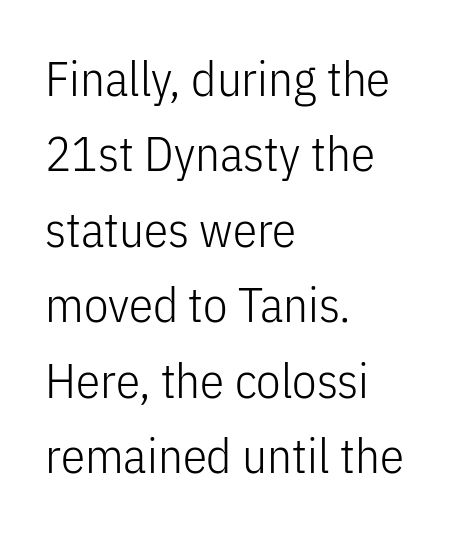
The image shows 49 px light, condensed sans-serif type, upright; set left-aligned, normal line spacing (1.54x), normal letter spacing, not underlined; low stroke contrast and a medium x-height.
